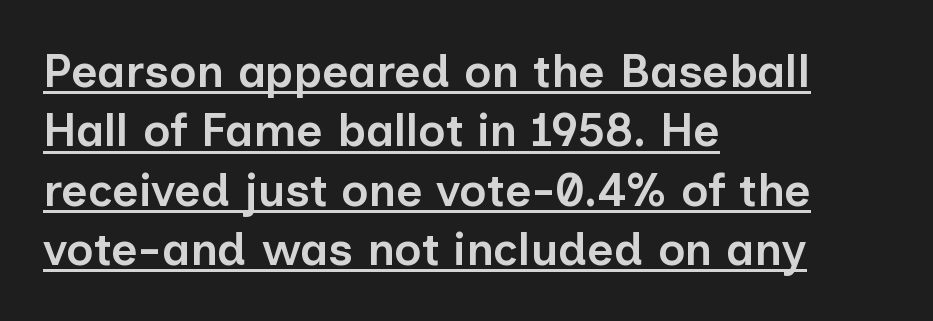
{"serif": "no", "italic": "no", "bold": "semi", "weight": "semibold", "width": "normal", "stroke_contrast": "low", "x_height": "medium", "monospaced": "no", "underline": "yes", "align": "left", "line_spacing": "normal", "line_spacing_ratio": 1.29, "letter_spacing": "normal", "letter_spacing_em": 0.0, "glyph_px": 46}
